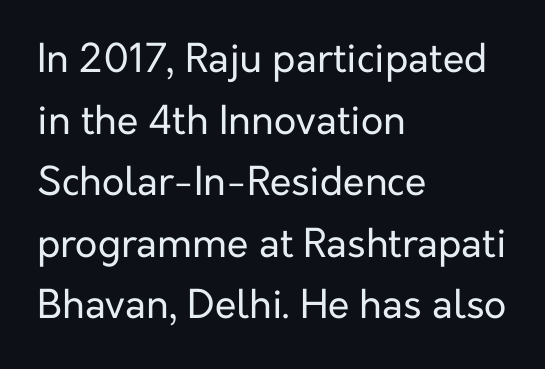
No letter is thick-stroked: the sample isn't bold. A bare baseline throughout the passage. Every stem runs plumb, perpendicular to the baseline. This is sans-serif lettering, the kind often seen on screens and signage. Evenly set lines give the paragraph a standard silhouette. Caption: standard tracking, unaltered.
